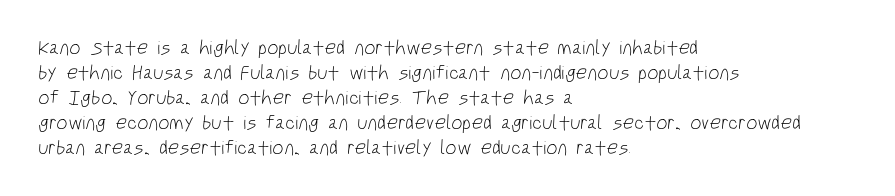
The image shows 20 px text type; set left-aligned, normal line spacing (1.25x), normal letter spacing, not underlined.
